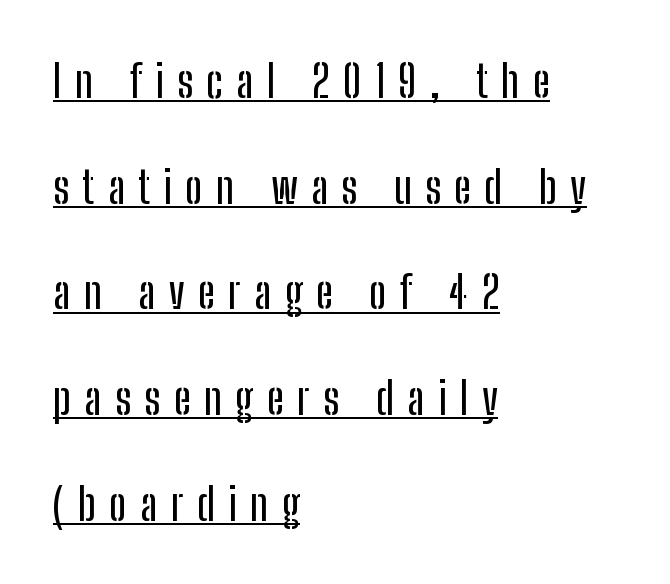
Here the designer chose a conventional face with non-uniform glyph widths. The axis of the letterforms is exactly vertical. This sample is left-justified, so line endings fall wherever the words run out. Quick note: underline on. Vertically, the passage feels expansive, rows floating well apart. In terms of letterspacing, this is a distinctly airy, spread setting.
